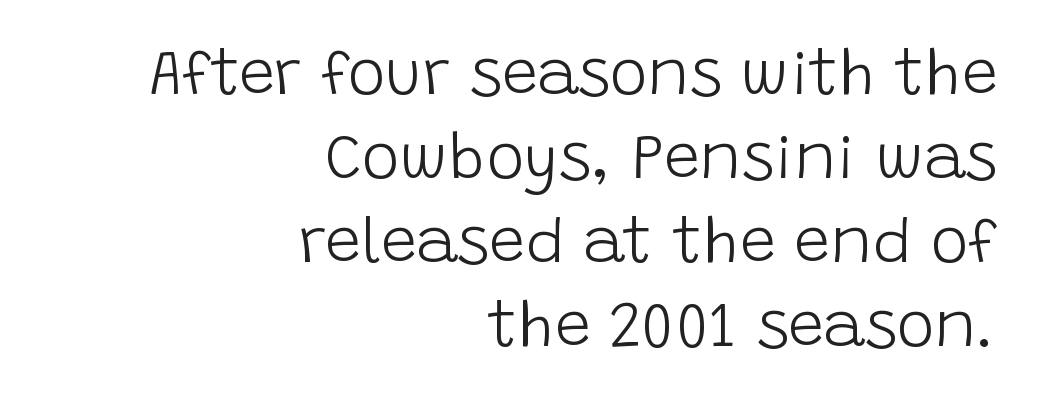
{"serif": "no", "italic": "no", "bold": "no", "weight": "light", "width": "normal", "stroke_contrast": "low", "x_height": "large", "monospaced": "no", "underline": "no", "align": "right", "line_spacing": "normal", "line_spacing_ratio": 1.31, "letter_spacing": "normal", "letter_spacing_em": 0.0, "glyph_px": 64}
